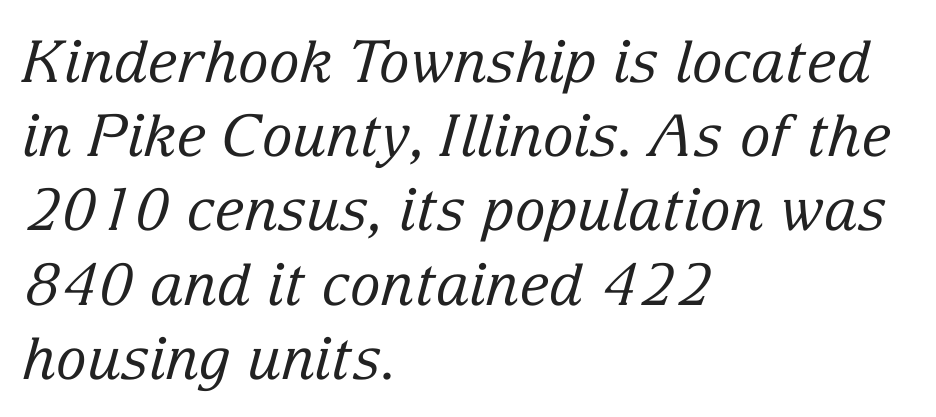
{"serif": "yes", "italic": "yes", "lean": "right", "slant_degrees": 15, "bold": "no", "weight": "regular", "width": "normal", "stroke_contrast": "low", "x_height": "medium", "monospaced": "no", "underline": "no", "align": "left", "line_spacing": "normal", "line_spacing_ratio": 1.28, "letter_spacing": "normal", "letter_spacing_em": 0.0, "glyph_px": 58}
